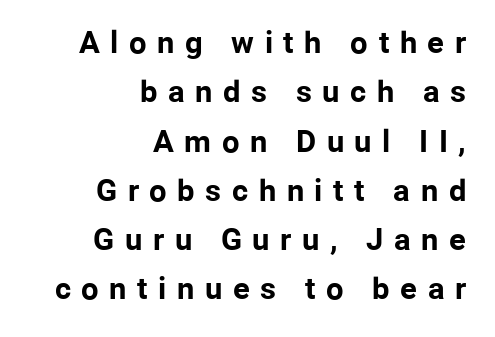
The image shows 31 px bold sans-serif type, upright; set right-aligned, normal line spacing (1.59x), unusually wide letter spacing (+0.34 em), not underlined; low stroke contrast and a medium x-height.
